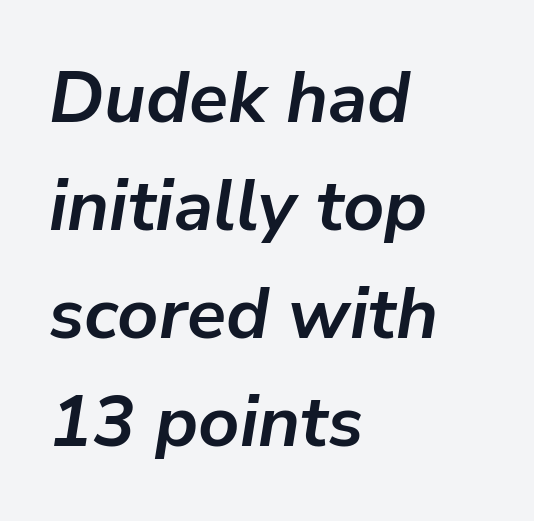
{"italic": "yes", "lean": "right", "slant_degrees": 9, "bold": "yes", "weight": "semibold", "width": "normal", "stroke_contrast": "low", "x_height": "medium", "monospaced": "no", "underline": "no", "align": "left", "line_spacing": "normal", "line_spacing_ratio": 1.5, "letter_spacing": "normal", "letter_spacing_em": 0.0, "glyph_px": 72}
